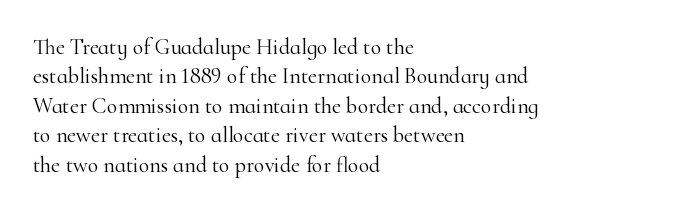
{"italic": "no", "bold": "no", "underline": "no", "align": "left", "line_spacing": "normal", "line_spacing_ratio": 1.34, "letter_spacing": "normal", "letter_spacing_em": 0.0, "glyph_px": 22}
